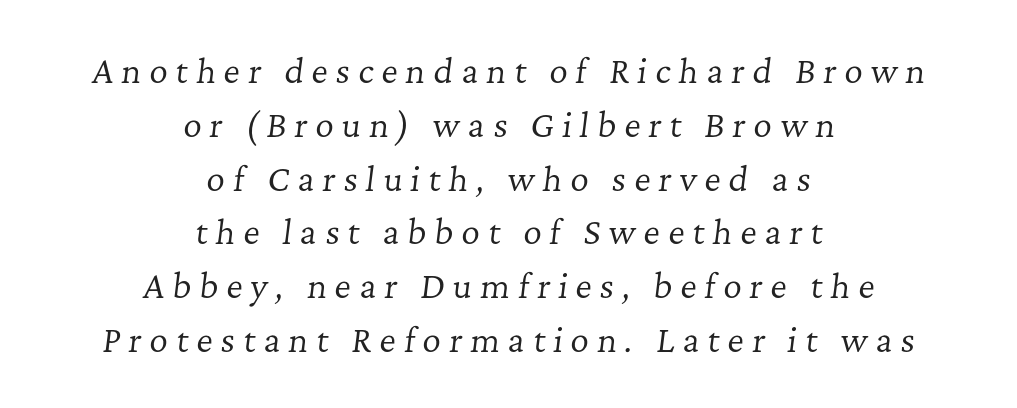
The image shows 32 px regular-weight serif type, italic (leaning right); set centered, normal line spacing (1.68x), unusually wide letter spacing (+0.25 em), not underlined; low stroke contrast and a medium x-height.
